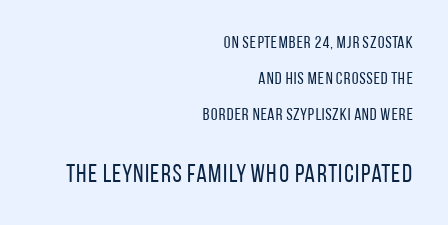
The setting favours the right margin, as signatures and pull-quotes sometimes do. The lettering holds an erect, upright posture throughout. The face used here is rendered with its standard letterfit. The font sits on the lighter half of the weight spectrum, regular included. Rule under the text: the space is simply empty.
